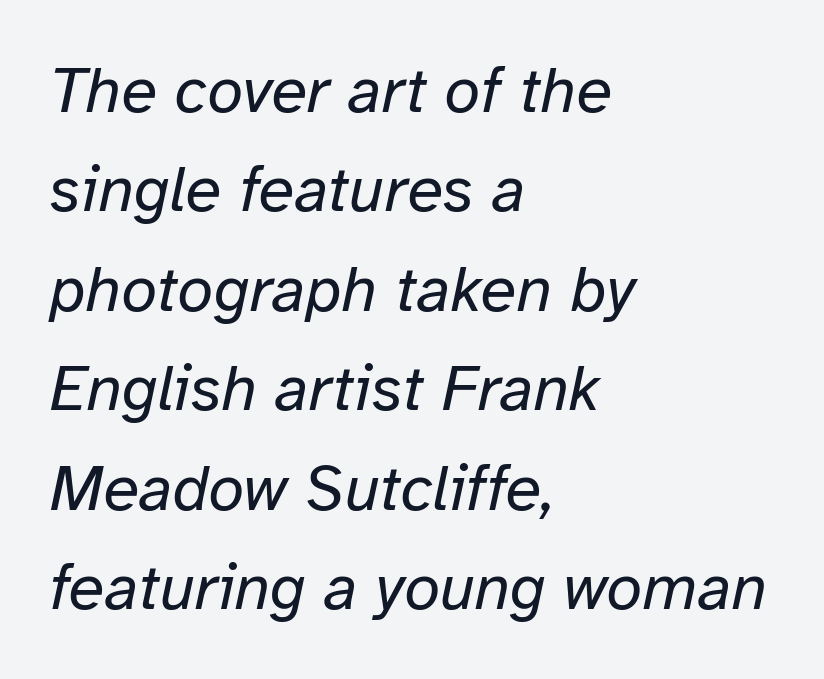
How are the letters spaced? Ordinarily, with no added tracking. Leftover space on each line is placed entirely after the last word. This is not heavy type; no bold has been used. The rendering uses a moderate line-height, typical for paragraphs. There's an unmistakable incline to the writing here. Lines of text with bare space underneath.
